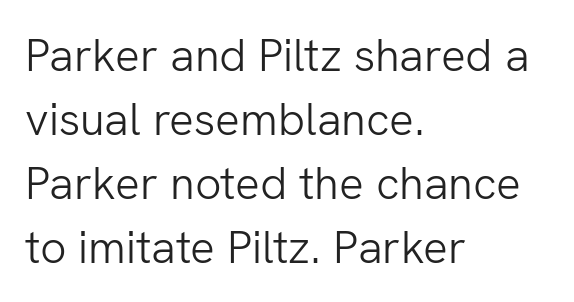
The image shows 46 px light sans-serif type, upright; set left-aligned, normal line spacing (1.39x), normal letter spacing, not underlined; low stroke contrast and a medium x-height.
